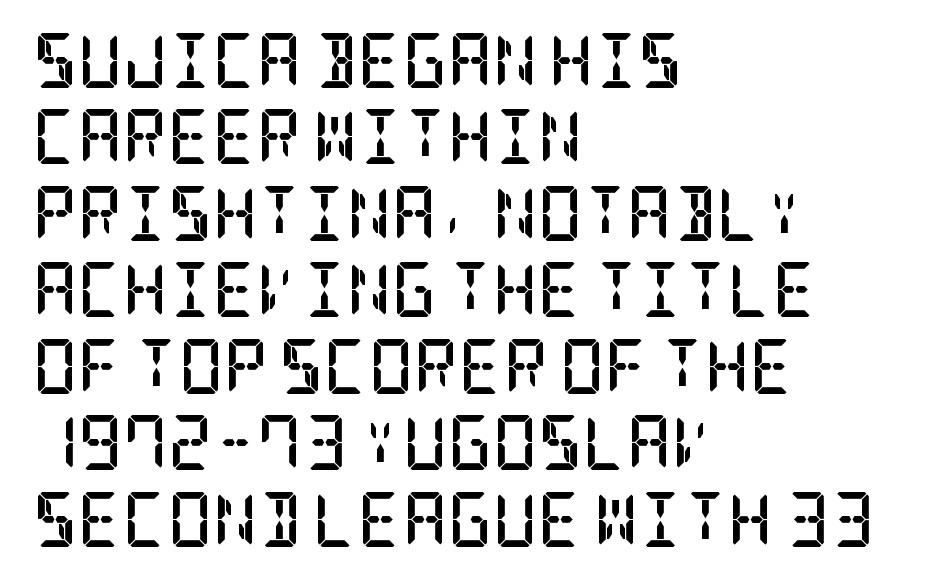
Q: Is the text bold? A: Yes.
Q: Is the text italic (slanted)? A: No, it is upright.
Q: Is the typeface a serif or a sans-serif typeface? A: Serif.
Q: Is the text underlined? A: No.
Q: How is the paragraph aligned? A: Left-aligned.
Q: Is the spacing between letters normal or unusually wide? A: Normal.
Q: Is the spacing between lines tight, normal or loose? A: Normal.
Q: Width (condensed, normal, or wide)? A: Condensed.
Q: Stroke contrast? A: Low.
Q: x-height? A: Large.
